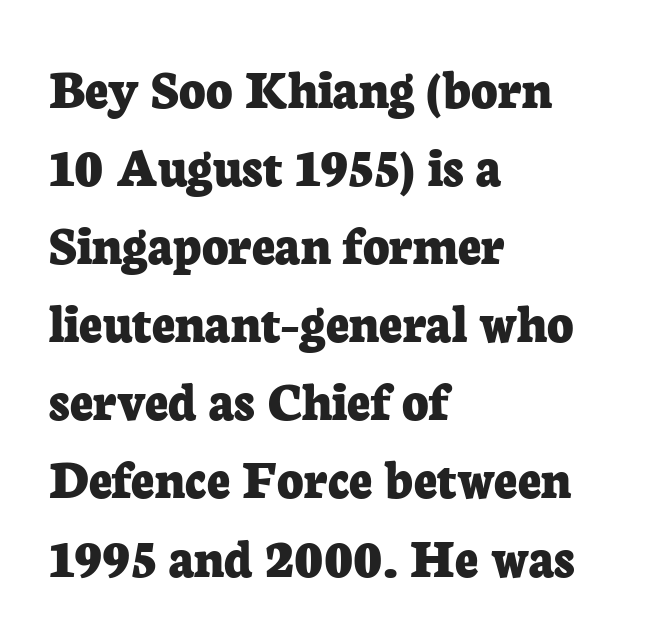
{"serif": "yes", "italic": "no", "bold": "yes", "weight": "bold", "width": "normal", "stroke_contrast": "low", "x_height": "medium", "monospaced": "no", "underline": "no", "align": "left", "line_spacing": "normal", "line_spacing_ratio": 1.37, "letter_spacing": "normal", "letter_spacing_em": 0.0, "glyph_px": 57}
